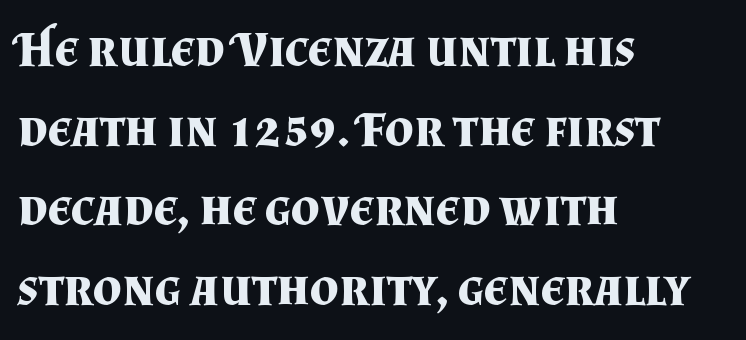
The specimen reads as upright at a glance. The passage shown stacks its lines at a standard gap. Between one letter and the next there's only the usual sliver of space. Heavy, bold letterforms.
